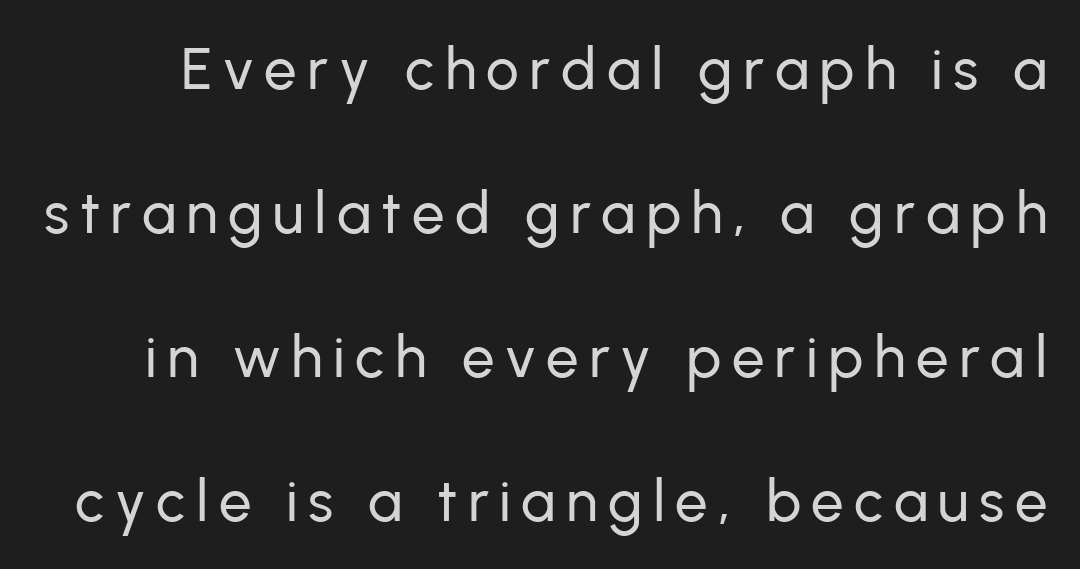
{"serif": "no", "italic": "no", "width": "normal", "stroke_contrast": "low", "x_height": "medium", "monospaced": "no", "underline": "no", "line_spacing": "loose", "line_spacing_ratio": 2.48, "glyph_px": 58}
